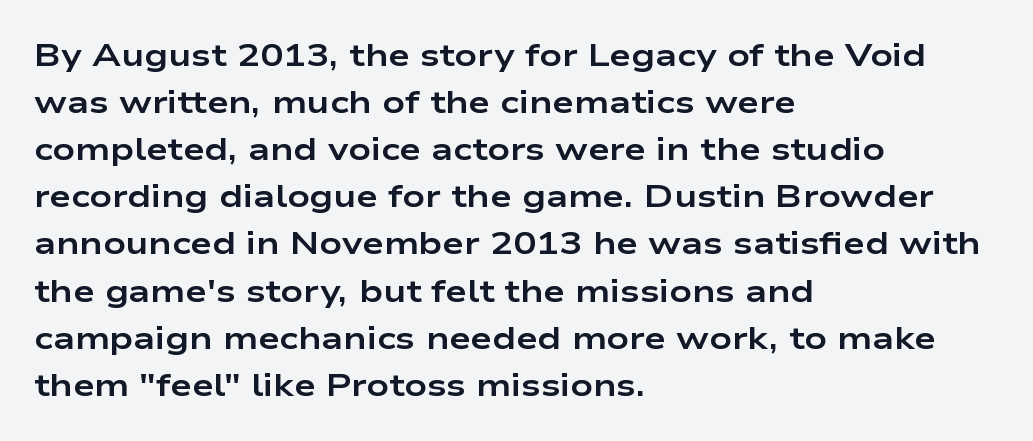
{"serif": "no", "italic": "no", "bold": "yes", "weight": "bold", "width": "wide", "stroke_contrast": "low", "x_height": "medium", "monospaced": "no", "underline": "no", "align": "left", "line_spacing": "normal", "line_spacing_ratio": 1.52, "letter_spacing": "normal", "letter_spacing_em": 0.0, "glyph_px": 31}
